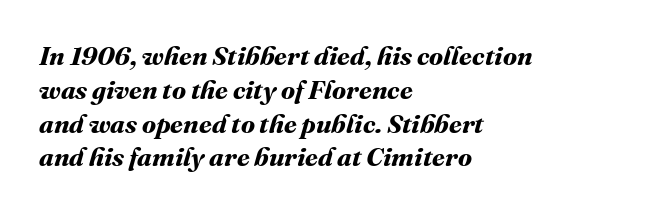
A bare baseline throughout the passage. A full-strength bold gives these letters their thick strokes. Glyph-to-glyph distance matches everyday printed text. The paragraph has a hard left edge and a soft right edge.
